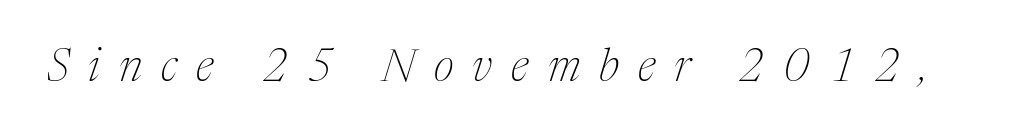
The image shows 45 px thin serif type, italic (leaning right); set unusually wide letter spacing (+0.42 em), not underlined; medium stroke contrast and a medium x-height.
